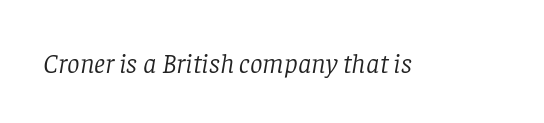
Q: Is the text bold? A: No.
Q: Is the text italic (slanted)? A: Yes, it leans right by about 8 degrees.
Q: Is the typeface a serif or a sans-serif typeface? A: Serif.
Q: Is the text underlined? A: No.
Q: Is the spacing between letters normal or unusually wide? A: Normal.
Q: Width (condensed, normal, or wide)? A: Normal.
Q: Stroke contrast? A: Low.
Q: x-height? A: Large.
Q: Monospaced? A: No.
